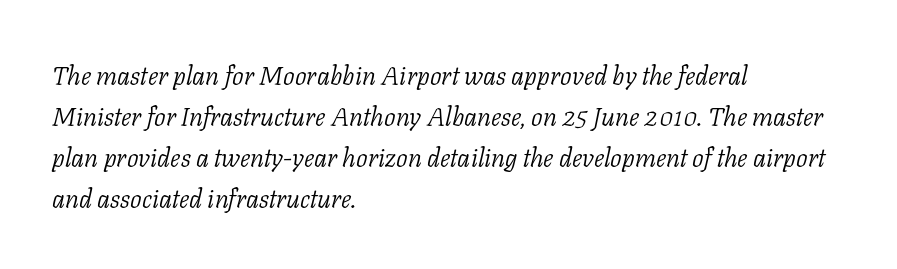
The ragged edge is on the right, which tells us the setting is flush left. Is the stroke heavy? The answer is a plain regular-or-lighter. An italicized treatment has been applied to the whole sample. Any mark beneath the type? The region is blank. Between one letter and the next there's only the usual sliver of space. Is there much room between lines? A standard amount, neither cramped nor airy.
